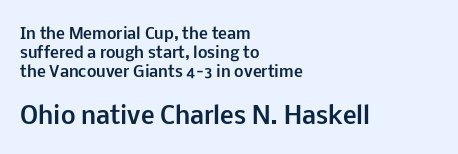
The image shows 23 px bold type, upright; set left-aligned, normal line spacing (1.26x), normal letter spacing, not underlined; the second (bottom) block is 1.53x larger.
